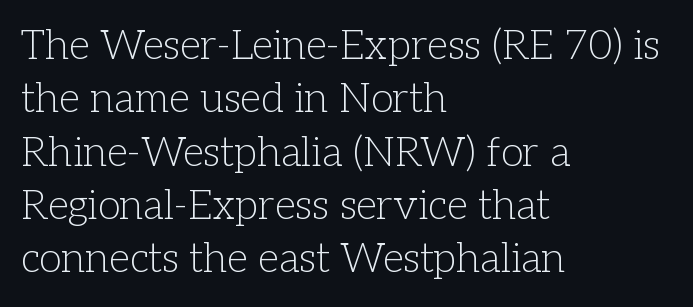
Q: Is the text bold? A: No.
Q: Is the text italic (slanted)? A: No, it is upright.
Q: Is the typeface a serif or a sans-serif typeface? A: Serif.
Q: Is the text underlined? A: No.
Q: How is the paragraph aligned? A: Left-aligned.
Q: Is the spacing between letters normal or unusually wide? A: Normal.
Q: Is the spacing between lines tight, normal or loose? A: Normal.
Q: Width (condensed, normal, or wide)? A: Normal.
Q: Stroke contrast? A: Low.
Q: x-height? A: Medium.
Q: Monospaced? A: No.
